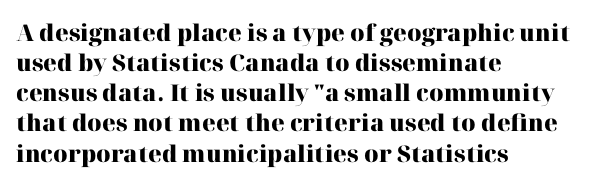
{"italic": "no", "bold": "yes", "underline": "no", "align": "left", "line_spacing": "normal", "line_spacing_ratio": 1.31, "letter_spacing": "normal", "letter_spacing_em": 0.0, "glyph_px": 23}
